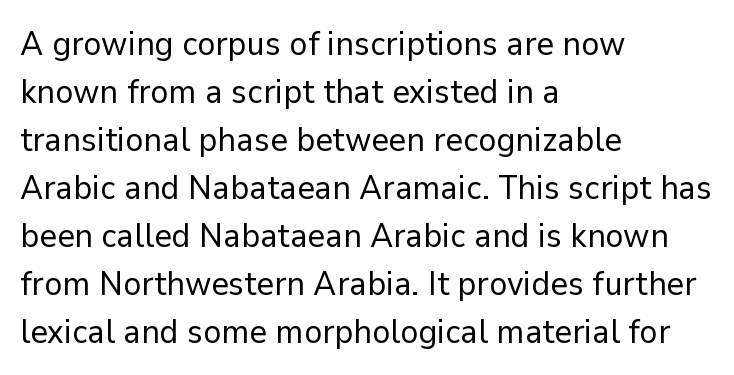
The image shows 34 px regular-weight sans-serif type, upright; set left-aligned, normal line spacing (1.41x), normal letter spacing, not underlined; low stroke contrast and a medium x-height.
